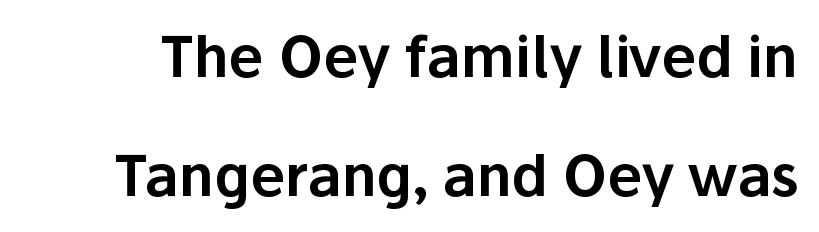
The image shows 56 px sans-serif type, upright; set loose line spacing (2.13x), normal letter spacing, not underlined; low stroke contrast and a medium x-height.
